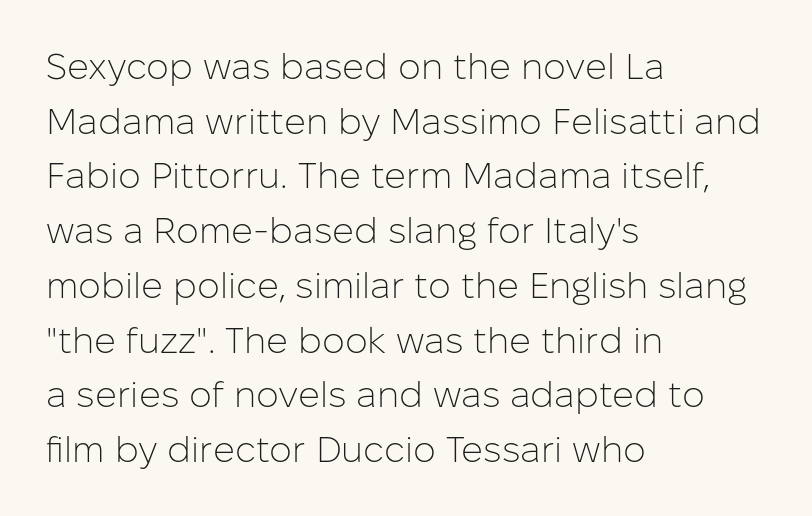
The image shows 36 px light sans-serif type, upright; set left-aligned, normal line spacing (1.52x), normal letter spacing, not underlined; low stroke contrast and a medium x-height.
